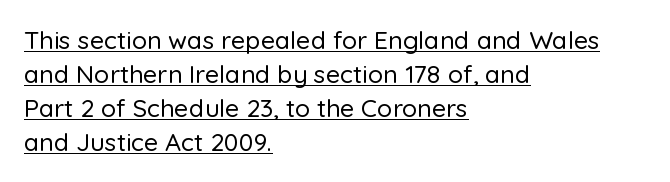
The image shows 25 px text type, upright; set left-aligned, normal line spacing (1.36x), normal letter spacing, underlined.
